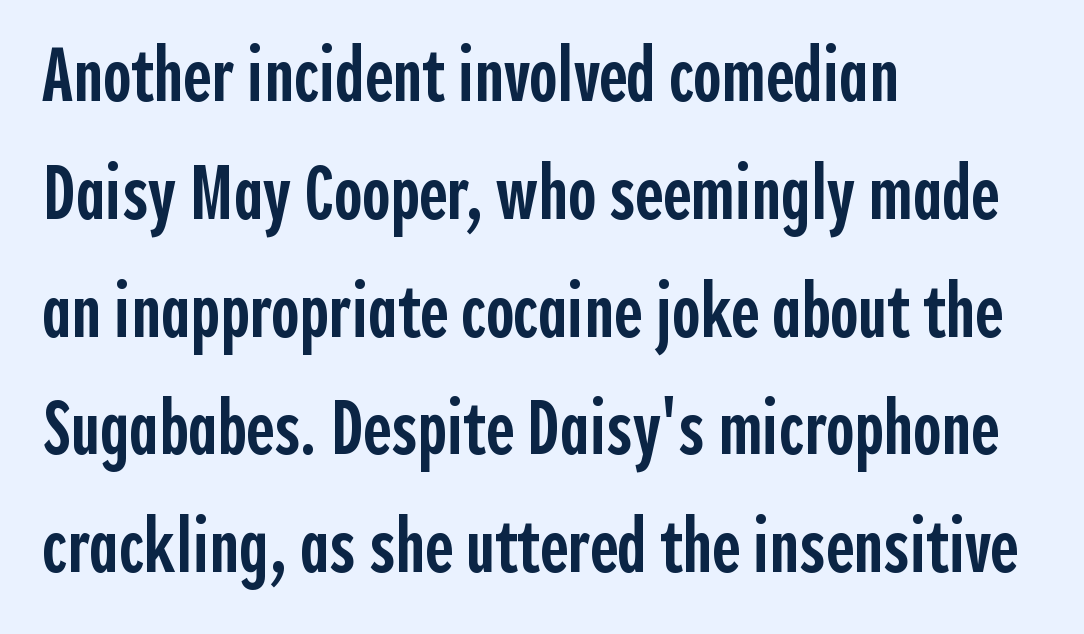
Q: Is the text bold? A: Semi-bold.
Q: Is the text italic (slanted)? A: No, it is upright.
Q: Is the typeface a serif or a sans-serif typeface? A: Sans-serif.
Q: Is the text underlined? A: No.
Q: How is the paragraph aligned? A: Left-aligned.
Q: Is the spacing between letters normal or unusually wide? A: Normal.
Q: Is the spacing between lines tight, normal or loose? A: Normal.
Q: Width (condensed, normal, or wide)? A: Condensed.
Q: x-height? A: Medium.
Q: Monospaced? A: No.
